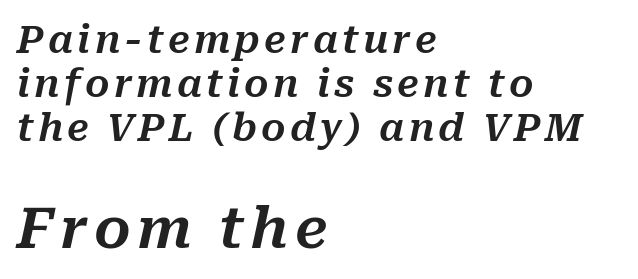
You could not count columns in this text — the font is proportionally spaced. Honestly, there is no underline to notice here at all. Is the block centered? No — it sits flush against the left margin. Size contrast runs from small at the top to large at the bottom. Quick note: italic.
